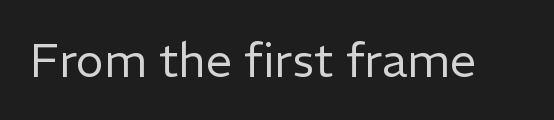
Check under the words: just untouched page. Compared with typical body copy, the letter spacing here is the same. A typesetter would call this proportional, since set widths differ per character. Vertical stems look standard width or narrower in stroke.
